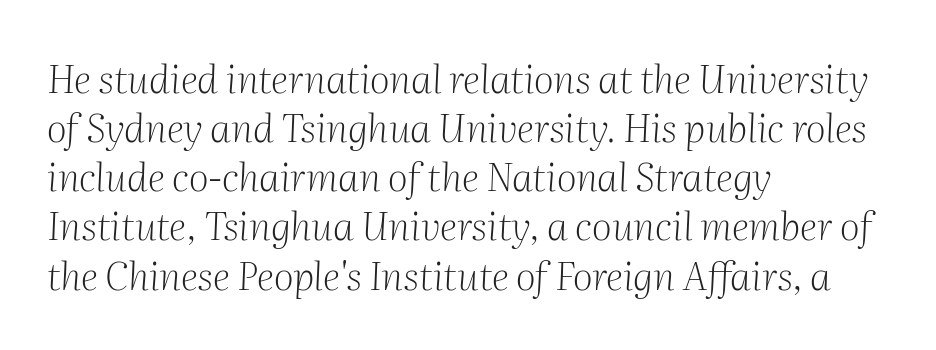
The image shows 39 px light serif type, italic (leaning right); set left-aligned, normal line spacing (1.26x), normal letter spacing, not underlined; medium stroke contrast and a medium x-height.
